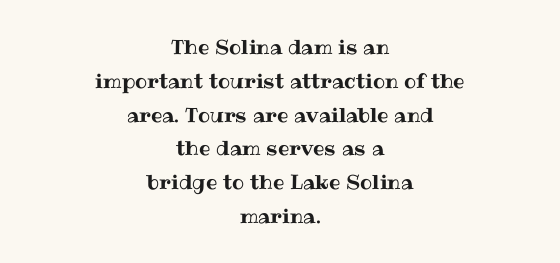
Q: Is the text italic (slanted)? A: No, it is upright.
Q: Is the text underlined? A: No.
Q: How is the paragraph aligned? A: Centered.
Q: Is the spacing between letters normal or unusually wide? A: Normal.
Q: Is the spacing between lines tight, normal or loose? A: Normal.
